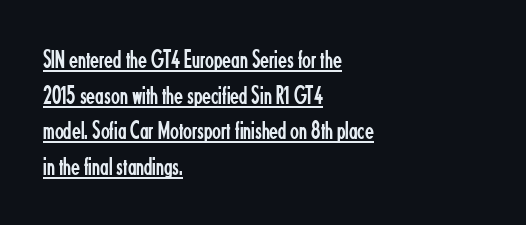
Q: Is the text bold? A: No.
Q: Is the text italic (slanted)? A: No, it is upright.
Q: Is the text underlined? A: Yes.
Q: How is the paragraph aligned? A: Left-aligned.
Q: Is the spacing between letters normal or unusually wide? A: Normal.
Q: Is the spacing between lines tight, normal or loose? A: Normal.
